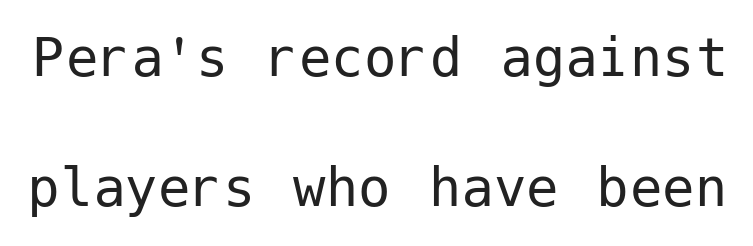
Q: Is the text bold? A: No.
Q: Is the text italic (slanted)? A: No, it is upright.
Q: Is the typeface a serif or a sans-serif typeface? A: Sans-serif.
Q: Is the text underlined? A: No.
Q: Is the spacing between letters normal or unusually wide? A: Normal.
Q: Is the spacing between lines tight, normal or loose? A: Loose.
Q: Width (condensed, normal, or wide)? A: Normal.
Q: Stroke contrast? A: Low.
Q: x-height? A: Medium.
